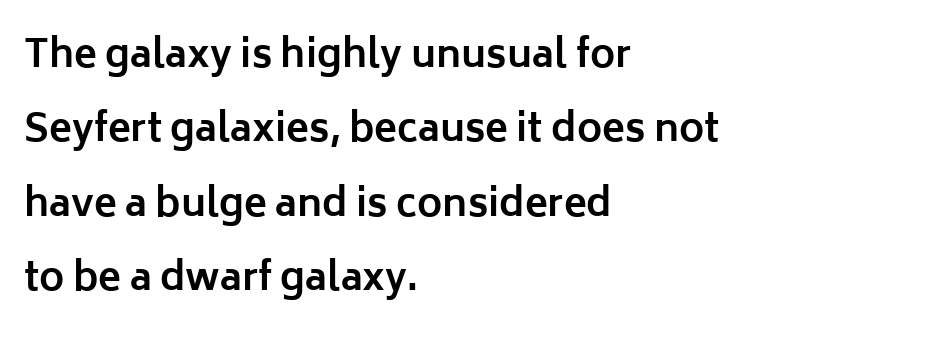
Q: Is the text bold? A: Yes.
Q: Is the text italic (slanted)? A: No, it is upright.
Q: Is the typeface a serif or a sans-serif typeface? A: Sans-serif.
Q: Is the text underlined? A: No.
Q: How is the paragraph aligned? A: Left-aligned.
Q: Is the spacing between letters normal or unusually wide? A: Normal.
Q: Is the spacing between lines tight, normal or loose? A: Loose.
Q: Width (condensed, normal, or wide)? A: Normal.
Q: Stroke contrast? A: Low.
Q: x-height? A: Medium.
Q: Monospaced? A: No.
